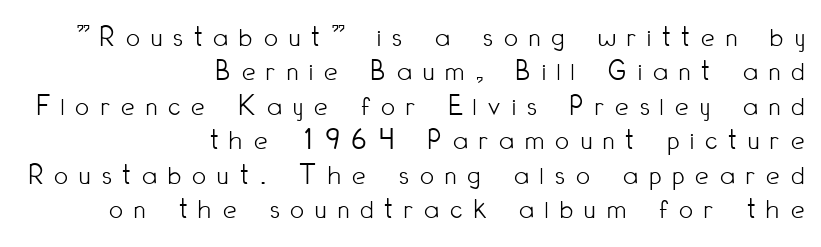
{"serif": "no", "italic": "no", "bold": "no", "weight": "light", "width": "condensed", "stroke_contrast": "low", "x_height": "small", "monospaced": "no", "underline": "no", "align": "right", "line_spacing": "tight", "line_spacing_ratio": 1.15, "letter_spacing": "wide", "letter_spacing_em": 0.38, "glyph_px": 30}
